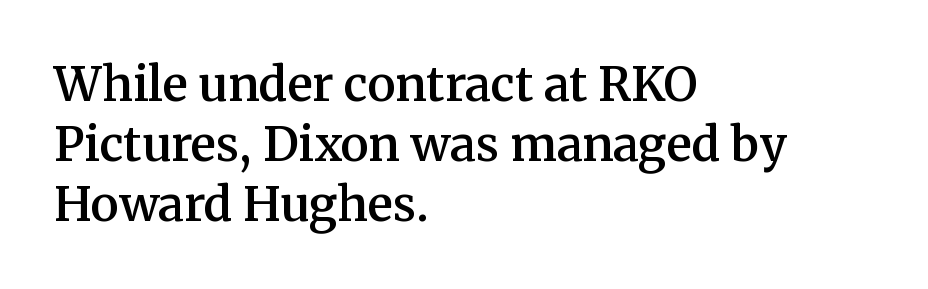
Q: Is the text bold? A: Semi-bold.
Q: Is the text italic (slanted)? A: No, it is upright.
Q: Is the typeface a serif or a sans-serif typeface? A: Serif.
Q: Is the text underlined? A: No.
Q: How is the paragraph aligned? A: Left-aligned.
Q: Is the spacing between letters normal or unusually wide? A: Normal.
Q: Is the spacing between lines tight, normal or loose? A: Normal.
Q: Width (condensed, normal, or wide)? A: Normal.
Q: Stroke contrast? A: Medium.
Q: x-height? A: Medium.
Q: Monospaced? A: No.
